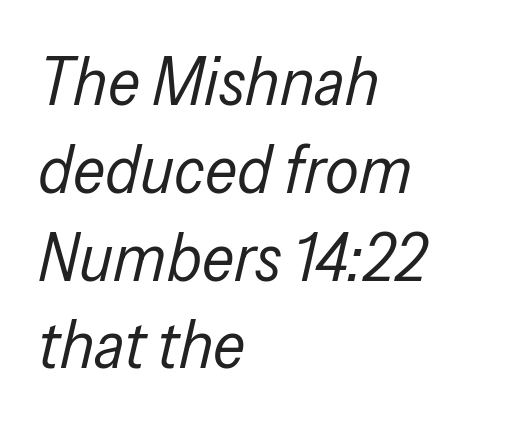
Words float on clear page, feet unadorned. Note the varied advance widths — an 'i' is clearly narrower than an 'm'. The rag falls on the right side of this text block. Honestly, the row spacing looks completely unremarkable.
